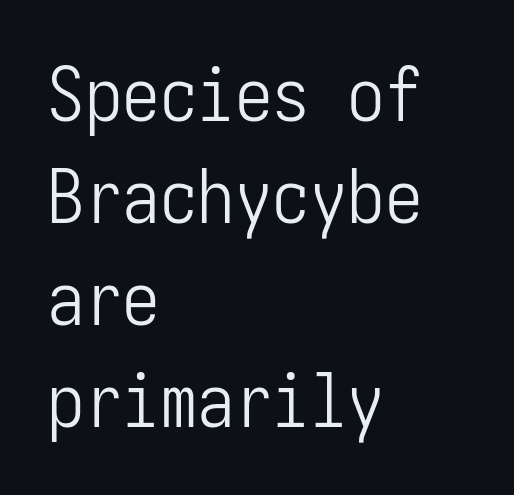
There is no visible air inserted between adjacent glyphs. A roman cut, with each character standing at attention. Glance below the letters and you will spot only blank space. The passage shown stacks its lines at a standard gap.
